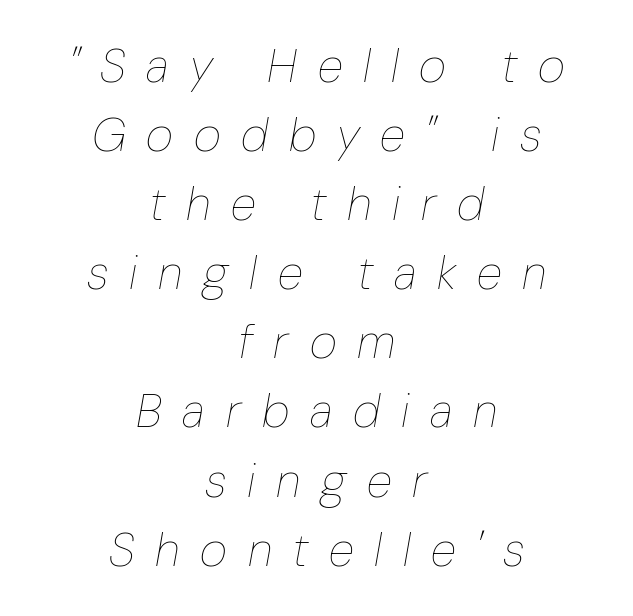
The designer left line spacing at the default. The text carries the slant typical of an italic or oblique font. Is the letter spacing exaggerated? Yes — the characters are pushed far apart. Is the block centered? Yes — each line is placed symmetrically about the middle. The typeface has the unassuming heft of standard copy or less.
